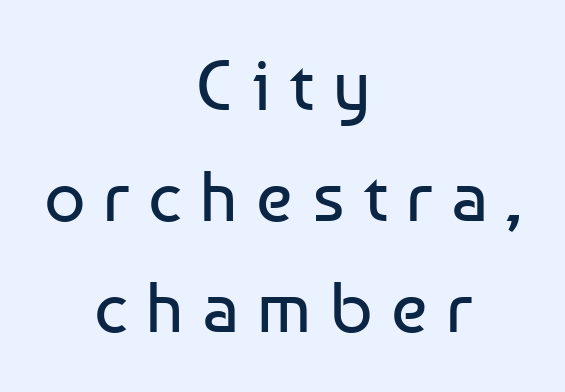
Regarding leading, the lines here are spaced in the standard way. You can tell from the bare stems that sans-serif type was used. Anything drawn beneath the words? Only blank space. The paragraph has two soft edges and a firm central axis. Honestly, the letter spacing is so wide it's the main thing you notice.
